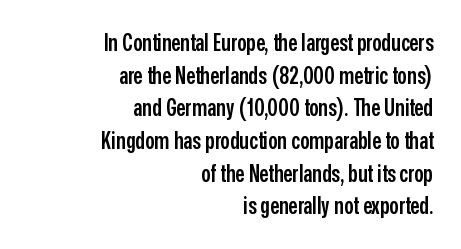
Q: Is the text bold? A: Semi-bold.
Q: Is the text italic (slanted)? A: No, it is upright.
Q: Is the text underlined? A: No.
Q: How is the paragraph aligned? A: Right-aligned.
Q: Is the spacing between letters normal or unusually wide? A: Normal.
Q: Is the spacing between lines tight, normal or loose? A: Normal.
